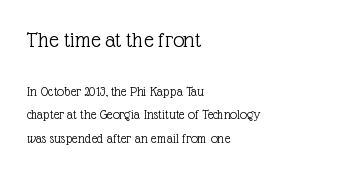
The image shows 23 px text type, upright; set left-aligned, normal line spacing (1.67x), normal letter spacing, not underlined; the first (top) block is 1.64x larger.
